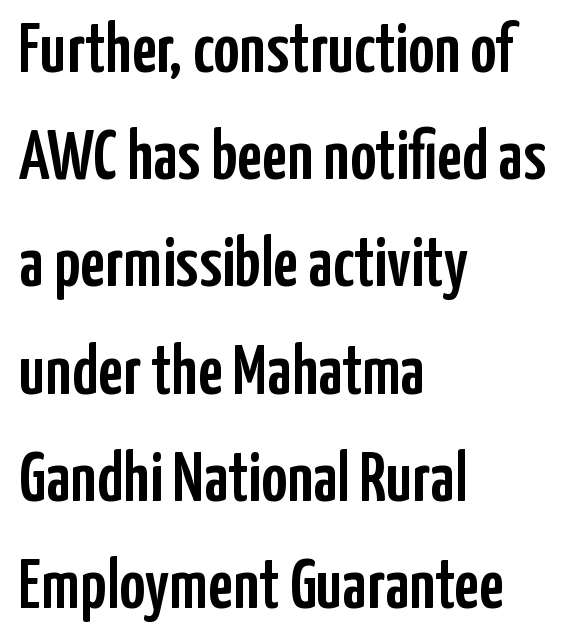
The image shows 71 px condensed sans-serif type, upright; set left-aligned, normal line spacing (1.51x), normal letter spacing, not underlined; low stroke contrast and a medium x-height.
